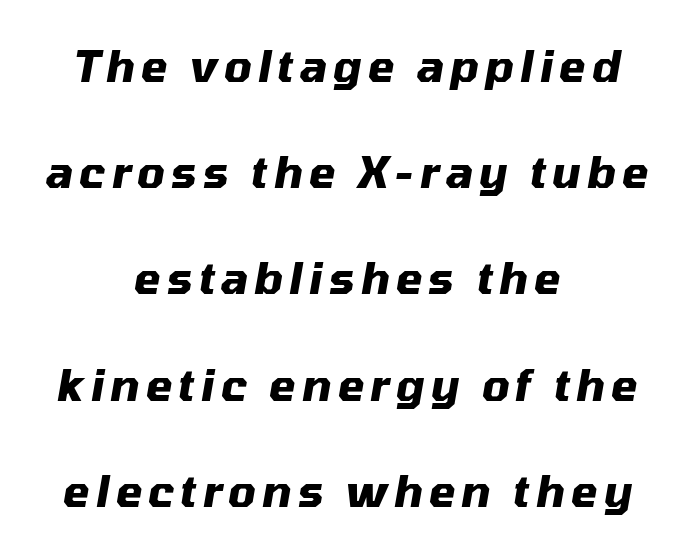
Q: Is the text bold? A: Yes.
Q: Is the text italic (slanted)? A: Yes, it leans right by about 10 degrees.
Q: Is the text underlined? A: No.
Q: How is the paragraph aligned? A: Centered.
Q: Is the spacing between lines tight, normal or loose? A: Loose.
Q: Width (condensed, normal, or wide)? A: Normal.
Q: Stroke contrast? A: Medium.
Q: x-height? A: Medium.
Q: Monospaced? A: No.
